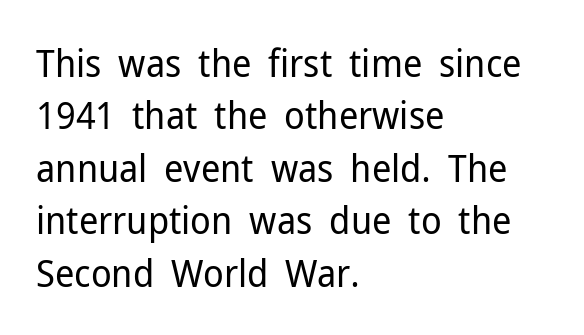
Grotesque or geometric, the face here clearly has no serifs. This sample has the flowing, uneven cadence of proportional lettering. The line texture is even and compact thanks to regular tracking. The space between consecutive lines is moderate. The text block is weighted toward the left margin, trailing off unevenly rightward. The letterforms sit at book weight or below.
